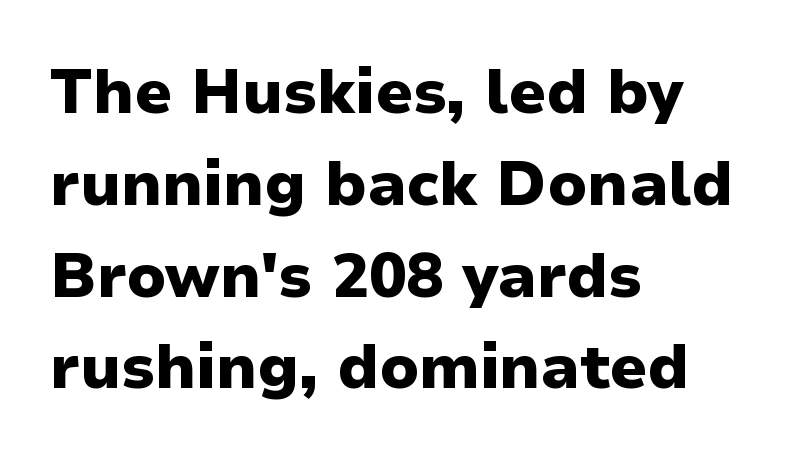
The paragraph has a hard left edge and a soft right edge. Any mark beneath the type? The region is blank. Each letter keeps its own natural width here, so spacing adapts to shape. Serifs: no, the terminals of the letterforms are clean.
